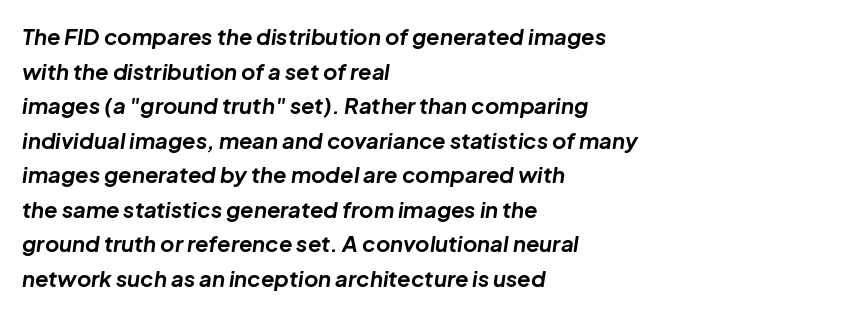
Successive baselines arrive at the customary interval. Each glyph is drawn with heavy, bold strokes. Nobody touched the tracking dial on this one. If you drew a line through each stem, it would be angled.
